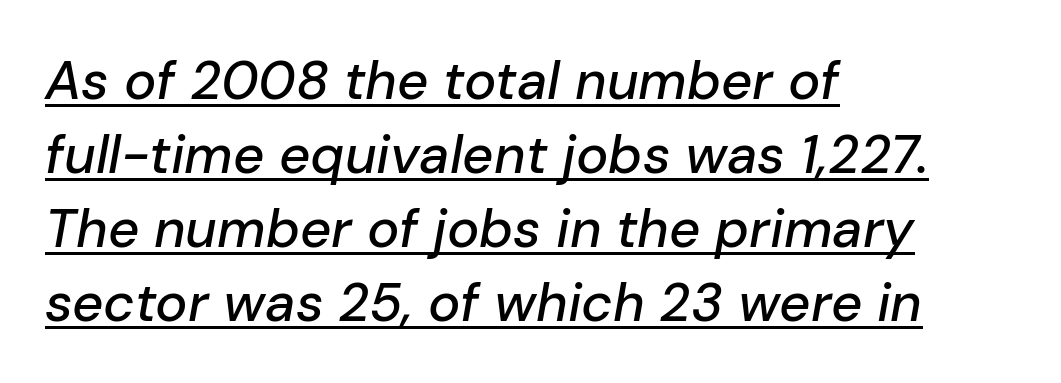
The image shows 54 px text type, italic (leaning right); set left-aligned, normal line spacing (1.37x), normal letter spacing, underlined; low stroke contrast and a medium x-height.
